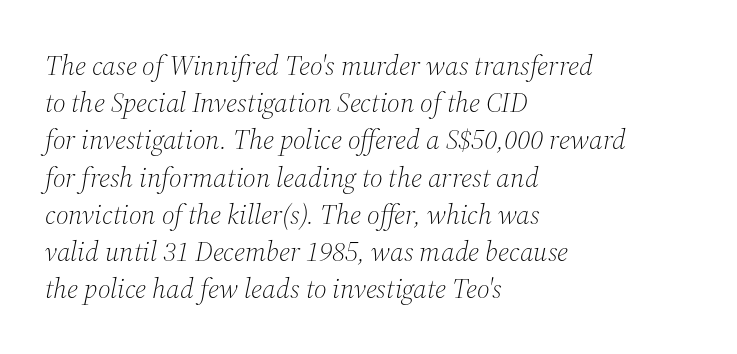
Note the varied advance widths — an 'i' is clearly narrower than an 'm'. Compared with typical body copy, the letter spacing here is the same. Unlike a clean sans, this face finishes its strokes with serifs. Summary of weight: not heavy and not bold. This sample uses an oblique cut, with every glyph tilted off the vertical.
